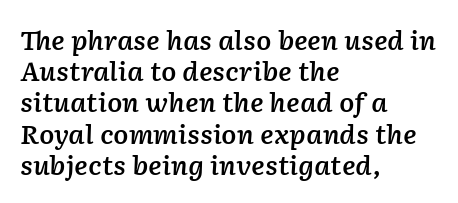
Q: Is the text bold? A: Semi-bold.
Q: Is the text italic (slanted)? A: Yes, it leans right by about 2 degrees.
Q: Is the text underlined? A: No.
Q: How is the paragraph aligned? A: Left-aligned.
Q: Is the spacing between letters normal or unusually wide? A: Normal.
Q: Is the spacing between lines tight, normal or loose? A: Normal.
